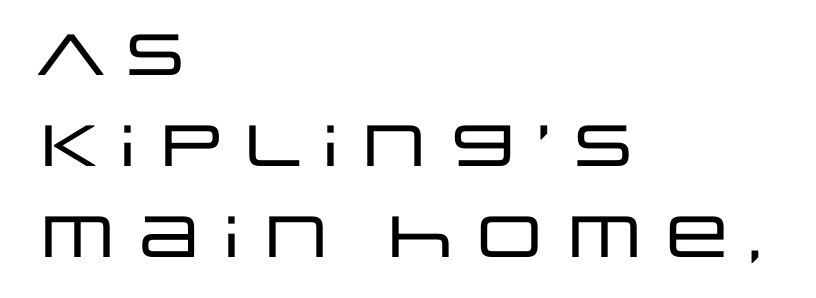
To sum up the face: it is a sans, with no serifs. How are the letters spaced? Ordinarily, with no added tracking. Each line starts at the same left margin while the right side varies. Posture: vertical. The zone under the glyphs is completely vacant.
